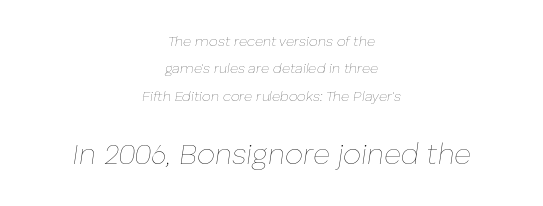
Q: Is the text bold? A: No.
Q: Is the text italic (slanted)? A: Yes, it leans right by about 8 degrees.
Q: Is the text underlined? A: No.
Q: How is the paragraph aligned? A: Centered.
Q: Is the spacing between letters normal or unusually wide? A: Normal.
Q: Is the spacing between lines tight, normal or loose? A: Loose.
Q: Which block of text is set in a larger size, the first (top) or the second (bottom)? A: The second (bottom) one.
Q: Width (condensed, normal, or wide)? A: Normal.
Q: Stroke contrast? A: Low.
Q: x-height? A: Medium.
Q: Monospaced? A: No.
